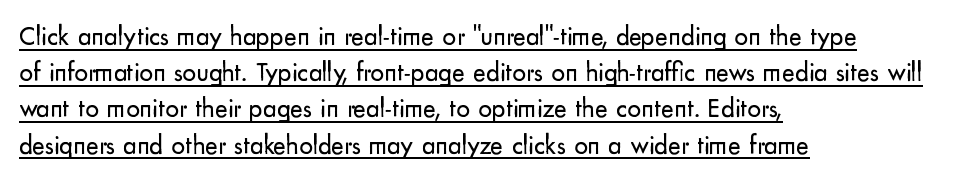
Q: Is the text bold? A: No.
Q: Is the text italic (slanted)? A: No, it is upright.
Q: Is the text underlined? A: Yes.
Q: How is the paragraph aligned? A: Left-aligned.
Q: Is the spacing between letters normal or unusually wide? A: Normal.
Q: Is the spacing between lines tight, normal or loose? A: Normal.
